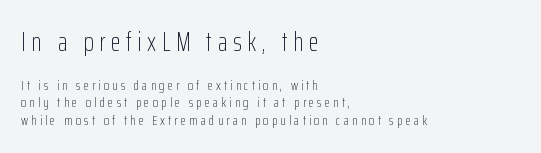
Q: Is the text bold? A: No.
Q: Is the text italic (slanted)? A: No, it is upright.
Q: Is the text underlined? A: No.
Q: How is the paragraph aligned? A: Left-aligned.
Q: Is the spacing between letters normal or unusually wide? A: Unusually wide.
Q: Which block of text is set in a larger size, the first (top) or the second (bottom)? A: The first (top) one.
